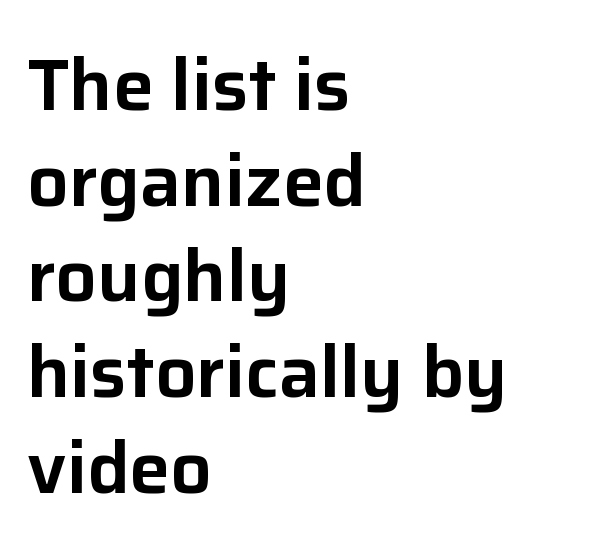
The image shows 73 px sans-serif type, upright; set left-aligned, normal line spacing (1.31x), normal letter spacing, not underlined; low stroke contrast and a medium x-height.
